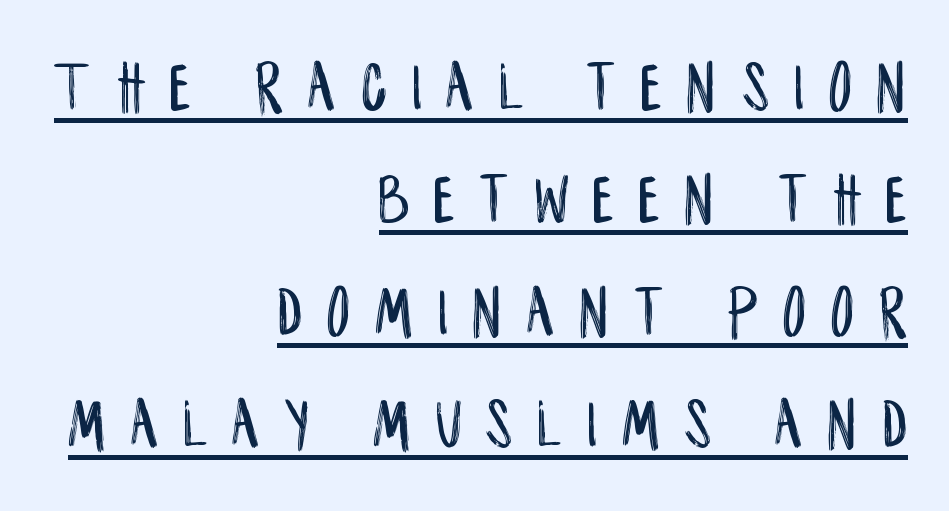
{"serif": "no", "italic": "no", "width": "condensed", "stroke_contrast": "low", "x_height": "large", "monospaced": "no", "underline": "yes", "align": "right", "line_spacing": "normal", "line_spacing_ratio": 1.54, "letter_spacing": "wide", "letter_spacing_em": 0.34, "glyph_px": 73}
